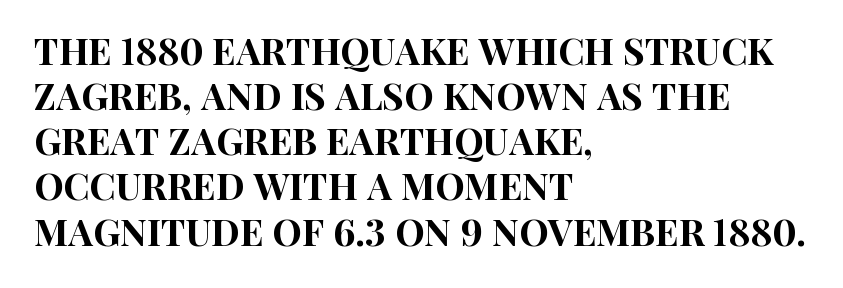
{"serif": "no", "italic": "no", "width": "condensed", "stroke_contrast": "high", "x_height": "large", "monospaced": "no", "underline": "no", "align": "left", "line_spacing_ratio": 1.22, "letter_spacing": "normal", "letter_spacing_em": 0.0, "glyph_px": 37}
